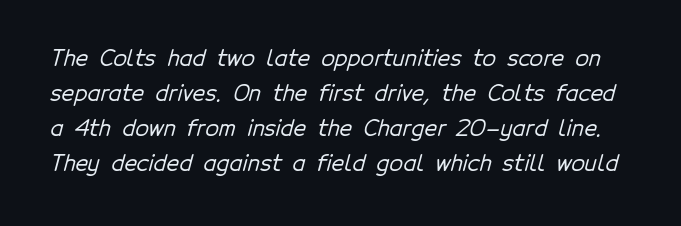
The letters sit at their default tracking, neither squeezed nor spread. Type without underlining. This block has exactly the height ordinary leading produces.
